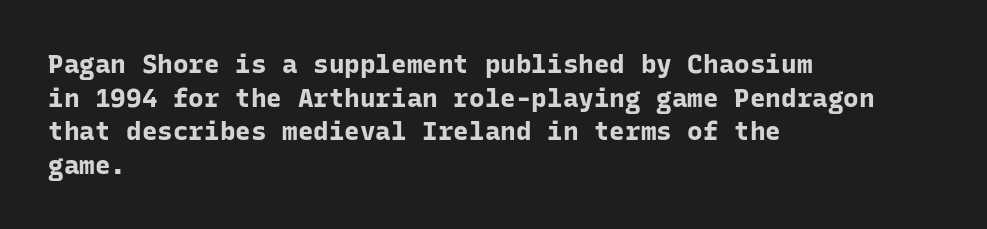
Regarding leading, the lines here are spaced in the standard way. Nothing unusual about the tracking: characters are spaced as the font intends. Clear beneath every line of the passage. The compositor pushed each line to the left boundary. Ascenders rise straight up at ninety degrees. The font is running at its bold setting.
